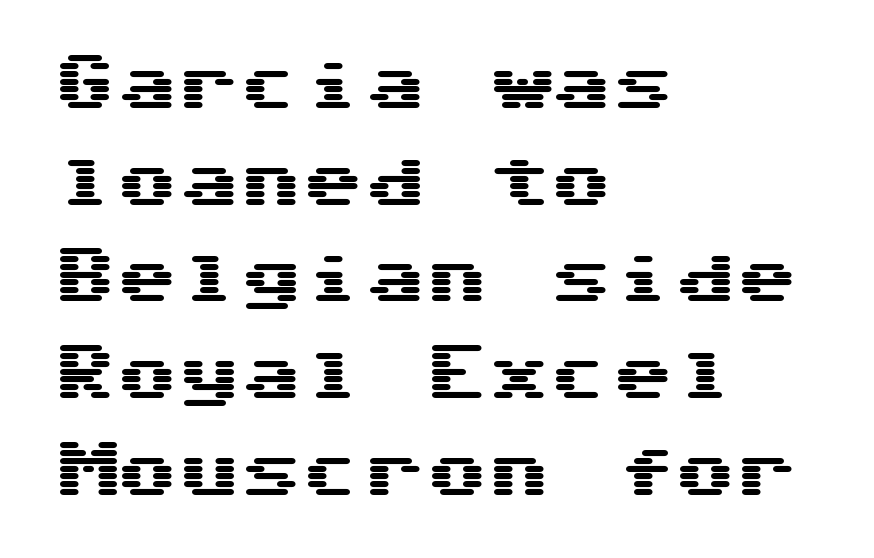
The image shows 62 px wide sans-serif type, upright; set left-aligned, normal line spacing (1.56x), normal letter spacing, not underlined; medium stroke contrast and a medium x-height.
